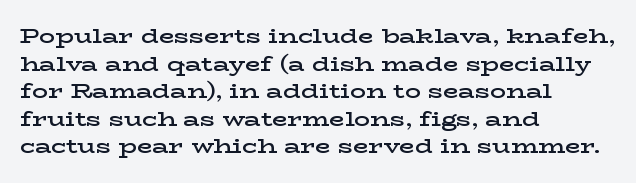
Q: Is the text bold? A: Semi-bold.
Q: Is the text italic (slanted)? A: No, it is upright.
Q: Is the text underlined? A: No.
Q: How is the paragraph aligned? A: Left-aligned.
Q: Is the spacing between letters normal or unusually wide? A: Normal.
Q: Is the spacing between lines tight, normal or loose? A: Normal.
